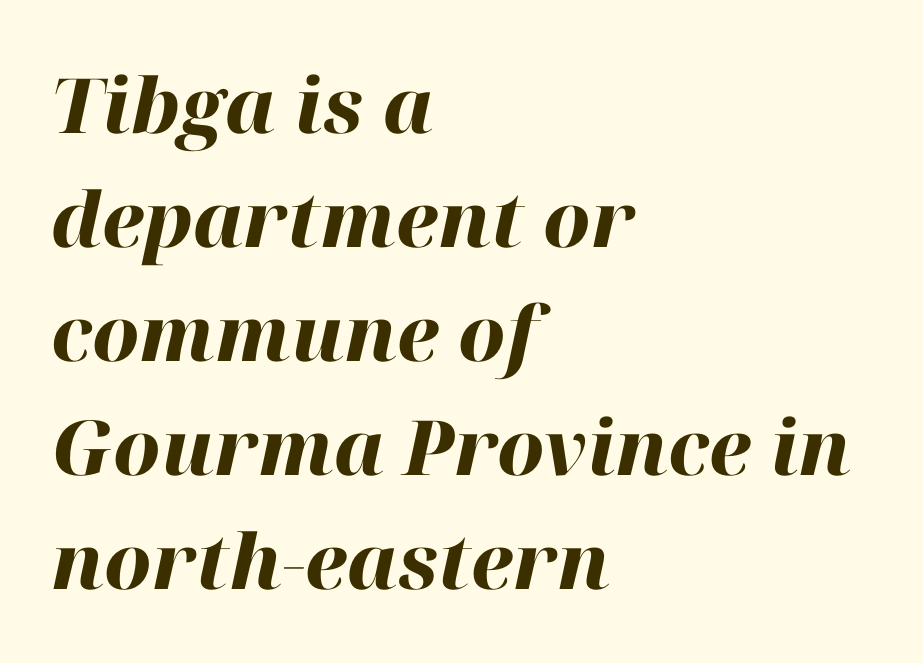
Q: Is the text bold? A: Yes.
Q: Is the text italic (slanted)? A: Yes, it leans right by about 12 degrees.
Q: Is the text underlined? A: No.
Q: How is the paragraph aligned? A: Left-aligned.
Q: Is the spacing between letters normal or unusually wide? A: Normal.
Q: Is the spacing between lines tight, normal or loose? A: Normal.
Q: Width (condensed, normal, or wide)? A: Normal.
Q: Stroke contrast? A: High.
Q: x-height? A: Medium.
Q: Monospaced? A: No.
